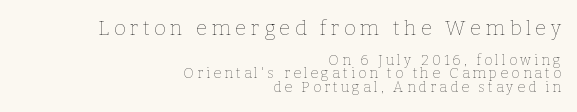
Block one is the big one; block two sits smaller underneath. The space directly below the letters is spotless. Typeset ragged left — the right edge is the straight one. Characters follow at a spacing far wider than the type designer built in. The letters look calm and open, with moderate or lighter stems. Baseline-to-baseline distance is barely more than the letter height.
